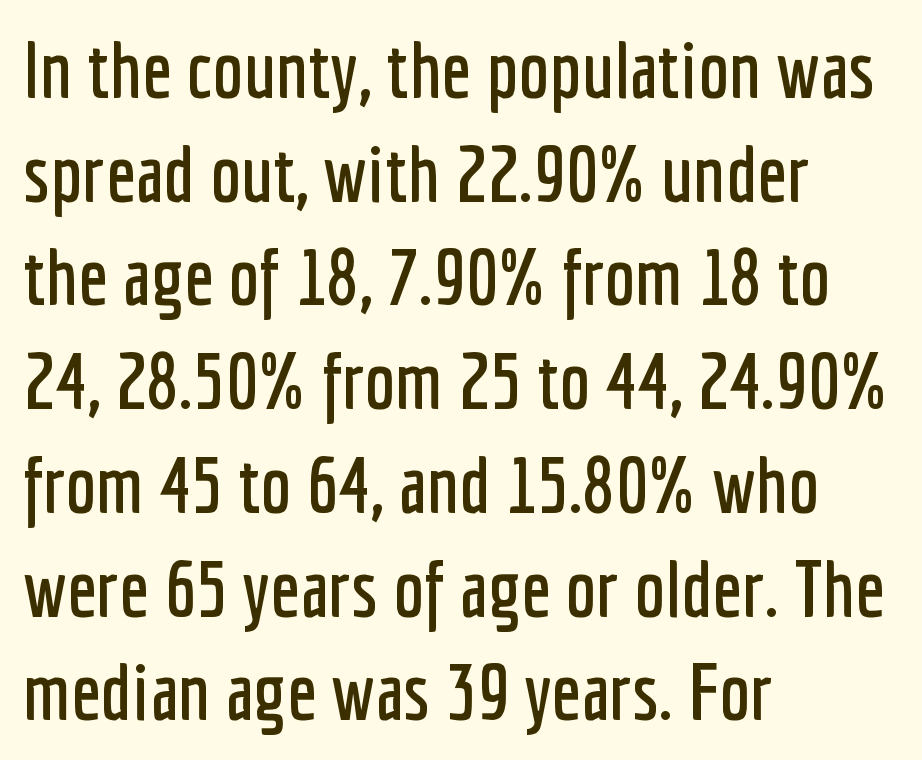
Q: Is the text italic (slanted)? A: No, it is upright.
Q: Is the typeface a serif or a sans-serif typeface? A: Sans-serif.
Q: Is the text underlined? A: No.
Q: How is the paragraph aligned? A: Left-aligned.
Q: Is the spacing between letters normal or unusually wide? A: Normal.
Q: Is the spacing between lines tight, normal or loose? A: Normal.
Q: Width (condensed, normal, or wide)? A: Condensed.
Q: Stroke contrast? A: Low.
Q: x-height? A: Medium.
Q: Monospaced? A: No.
